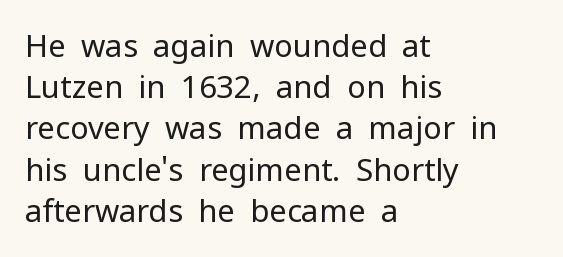
{"serif": "no", "italic": "no", "bold": "no", "weight": "regular", "width": "normal", "stroke_contrast": "low", "x_height": "medium", "monospaced": "no", "underline": "no", "align": "left", "line_spacing": "normal", "line_spacing_ratio": 1.33, "letter_spacing": "normal", "letter_spacing_em": 0.0, "glyph_px": 31}
